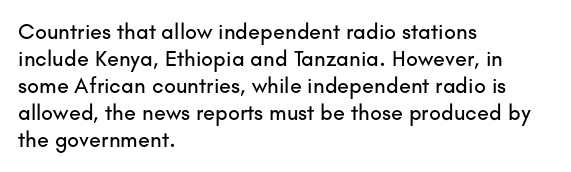
{"italic": "no", "underline": "no", "align": "left", "line_spacing_ratio": 1.23, "letter_spacing": "normal", "letter_spacing_em": 0.0, "glyph_px": 22}
